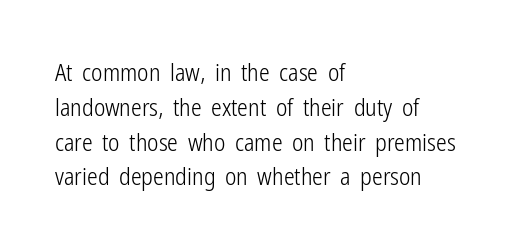
Summary of weight: not heavy and not bold. The passage shown stacks its lines at a standard gap. Upright lettering throughout. Tracking value appears to be zero — textbook default spacing.
